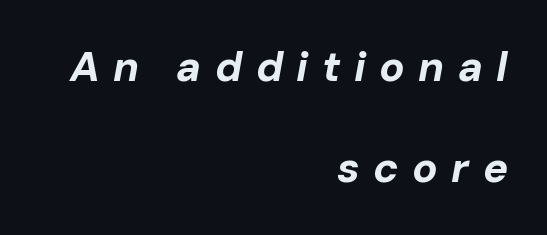
{"italic": "yes", "lean": "right", "slant_degrees": 10, "bold": "yes", "weight": "bold", "width": "normal", "stroke_contrast": "low", "x_height": "medium", "monospaced": "no", "underline": "no", "align": "right", "line_spacing": "loose", "line_spacing_ratio": 2.4, "letter_spacing": "wide", "letter_spacing_em": 0.32, "glyph_px": 42}
